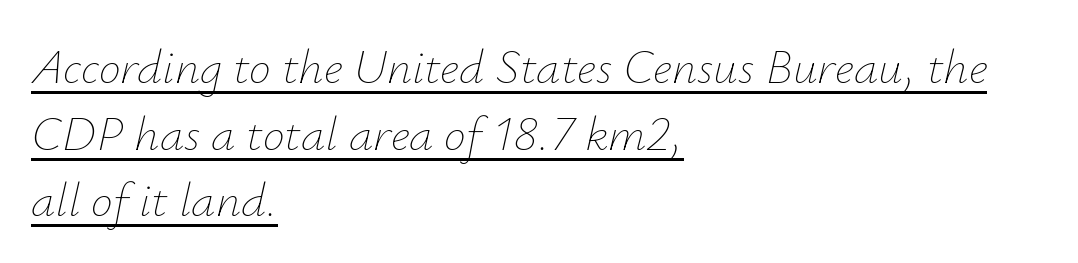
Q: Is the text bold? A: No.
Q: Is the text italic (slanted)? A: Yes, it leans right by about 12 degrees.
Q: Is the text underlined? A: Yes.
Q: How is the paragraph aligned? A: Left-aligned.
Q: Is the spacing between letters normal or unusually wide? A: Normal.
Q: Is the spacing between lines tight, normal or loose? A: Normal.
Q: Width (condensed, normal, or wide)? A: Normal.
Q: Stroke contrast? A: Low.
Q: x-height? A: Small.
Q: Monospaced? A: No.
